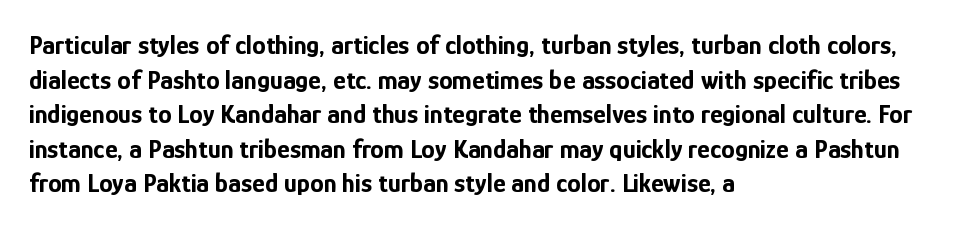
Compared with typical body copy, the letter spacing here is the same. The setting favours the left margin, as ordinary paragraphs usually do. Heft: maximum for text — a bold. Beneath every word, the page is bare. Successive baselines arrive at the customary interval. These lines were composed using upright roman letters.
